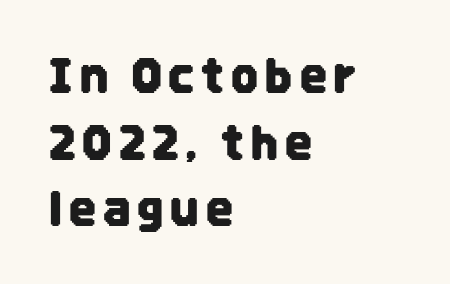
Q: Is the text italic (slanted)? A: No, it is upright.
Q: Is the typeface a serif or a sans-serif typeface? A: Sans-serif.
Q: Is the text underlined? A: No.
Q: How is the paragraph aligned? A: Left-aligned.
Q: Is the spacing between lines tight, normal or loose? A: Normal.
Q: Width (condensed, normal, or wide)? A: Condensed.
Q: Stroke contrast? A: Low.
Q: x-height? A: Large.
Q: Monospaced? A: No.
